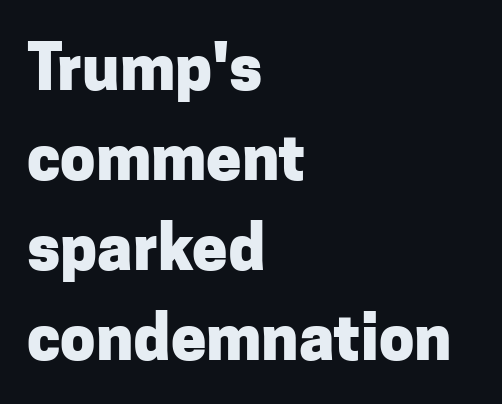
The image shows 63 px heavy sans-serif type, upright; set left-aligned, normal line spacing (1.43x), normal letter spacing, not underlined; low stroke contrast and a medium x-height.
